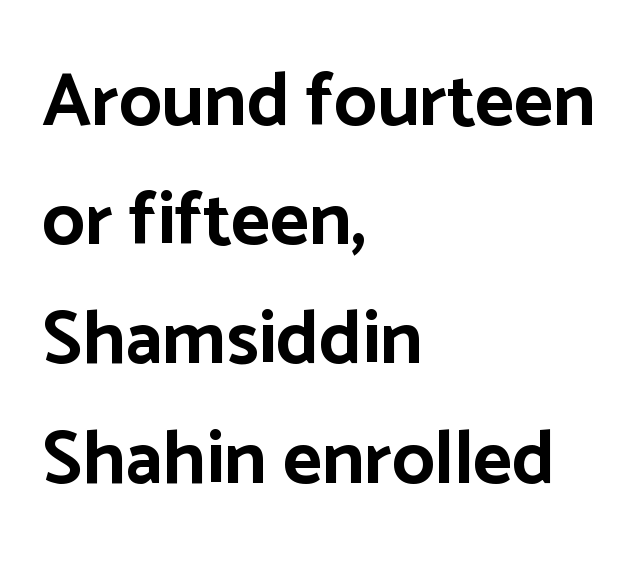
{"serif": "no", "italic": "no", "bold": "yes", "weight": "bold", "width": "normal", "stroke_contrast": "low", "x_height": "medium", "monospaced": "no", "underline": "no", "align": "left", "line_spacing": "normal", "line_spacing_ratio": 1.59, "letter_spacing": "normal", "letter_spacing_em": 0.0, "glyph_px": 75}
